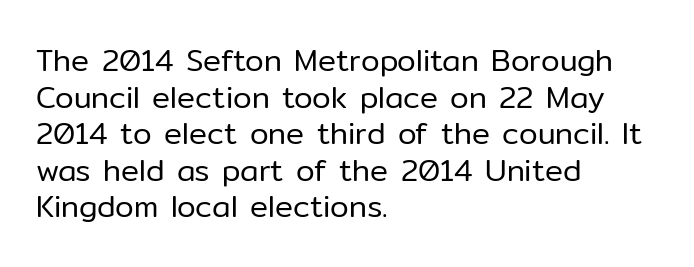
{"serif": "no", "italic": "no", "bold": "no", "weight": "regular", "width": "normal", "stroke_contrast": "low", "x_height": "medium", "monospaced": "no", "underline": "no", "align": "left", "line_spacing_ratio": 1.22, "letter_spacing": "normal", "letter_spacing_em": 0.0, "glyph_px": 30}
